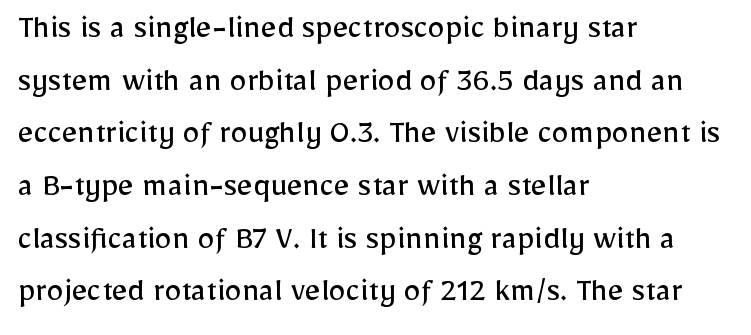
The designer went with a sans here, leaving each stem footless. Each stroke keeps to a modest, everyday thickness or less. You could call the tracking neutral — neither tight nor loose. The lines sit at an ordinary, default distance from one another. Do the characters align in a grid? No, the font is proportional.
